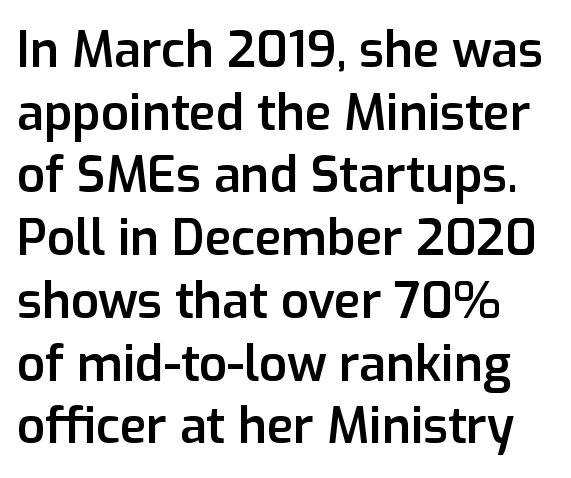
The image shows 49 px semibold sans-serif type, upright; set left-aligned, normal line spacing (1.28x), normal letter spacing, not underlined; low stroke contrast and a medium x-height.
